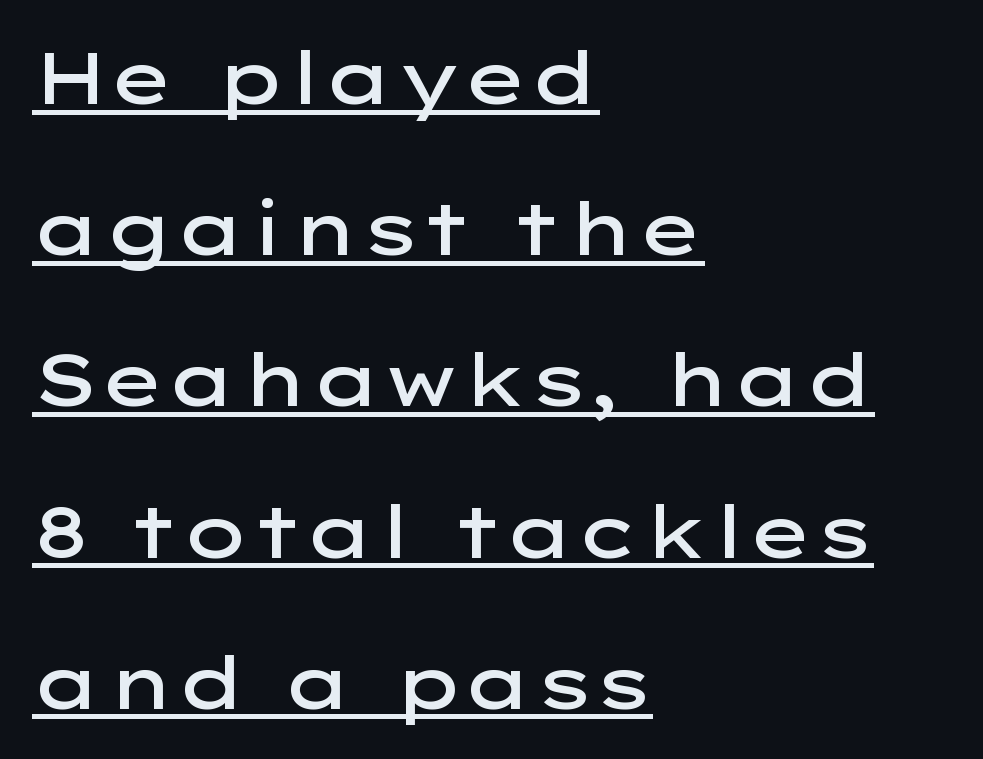
The image shows 72 px semibold, wide sans-serif type, upright; set left-aligned, loose line spacing (2.1x), normal letter spacing, underlined; low stroke contrast and a medium x-height.
